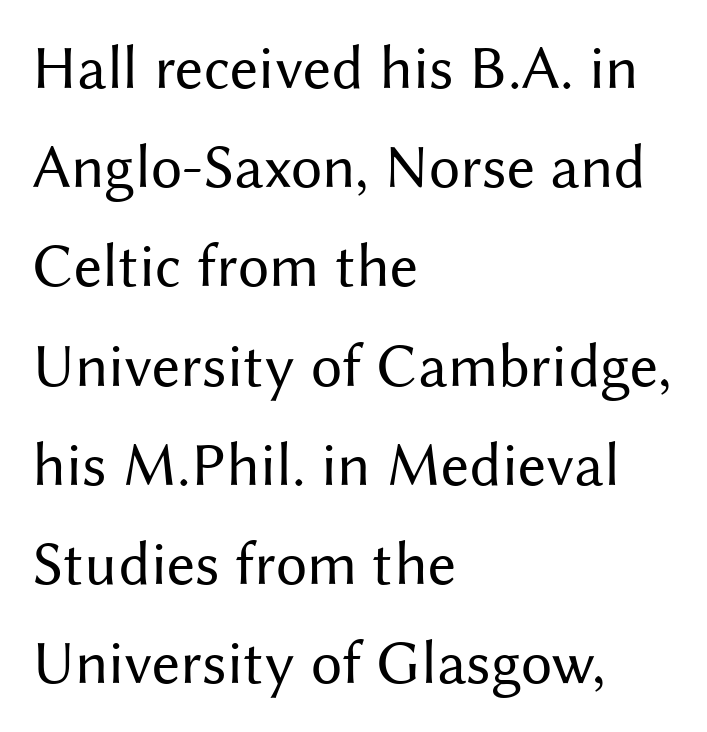
Q: Is the text bold? A: No.
Q: Is the text italic (slanted)? A: No, it is upright.
Q: Is the typeface a serif or a sans-serif typeface? A: Sans-serif.
Q: Is the text underlined? A: No.
Q: How is the paragraph aligned? A: Left-aligned.
Q: Is the spacing between letters normal or unusually wide? A: Normal.
Q: Is the spacing between lines tight, normal or loose? A: Normal.
Q: Width (condensed, normal, or wide)? A: Normal.
Q: Stroke contrast? A: Medium.
Q: x-height? A: Medium.
Q: Monospaced? A: No.
